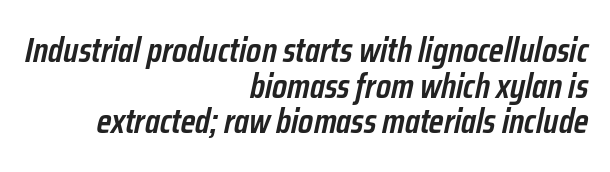
{"italic": "yes", "lean": "right", "slant_degrees": 12, "bold": "semi", "weight": "semibold", "width": "condensed", "stroke_contrast": "low", "x_height": "medium", "monospaced": "no", "underline": "no", "align": "right", "line_spacing": "tight", "line_spacing_ratio": 1.02, "letter_spacing": "normal", "letter_spacing_em": 0.0, "glyph_px": 35}
